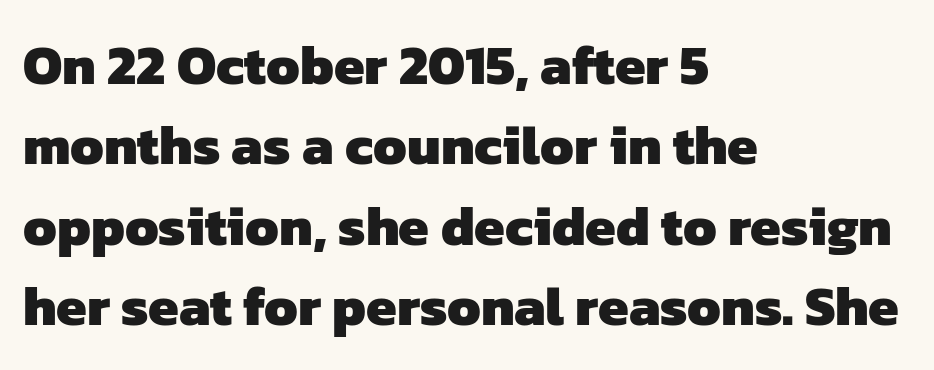
The rendering anchors every line to the left-hand side. The strokes are fattened all the way to bold. The space between consecutive lines is moderate. Students, note that the glyphs here touch the page at normal intervals. Descender tails drop into unmarked territory. The designer went with a sans here, leaving each stem footless.
